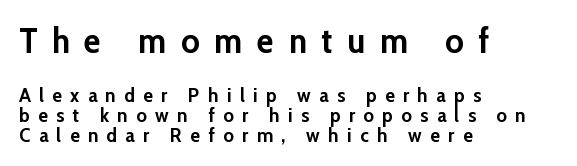
The image shows 35 px semibold sans-serif type, upright; set left-aligned, tight line spacing (1.0x), unusually wide letter spacing (+0.42 em), not underlined; the first (top) block is 1.75x larger; low stroke contrast and a medium x-height.
